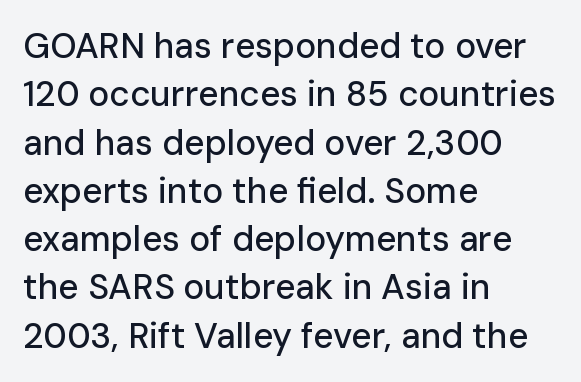
The image shows 35 px sans-serif type, upright; set left-aligned, normal line spacing (1.38x), normal letter spacing, not underlined; low stroke contrast and a medium x-height.
